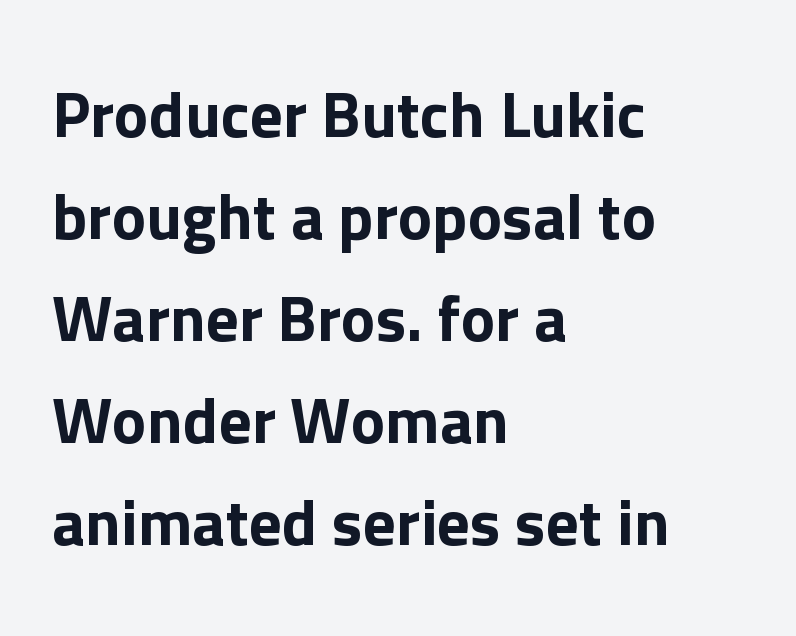
Q: Is the text italic (slanted)? A: No, it is upright.
Q: Is the typeface a serif or a sans-serif typeface? A: Sans-serif.
Q: Is the text underlined? A: No.
Q: How is the paragraph aligned? A: Left-aligned.
Q: Is the spacing between letters normal or unusually wide? A: Normal.
Q: Is the spacing between lines tight, normal or loose? A: Normal.
Q: Width (condensed, normal, or wide)? A: Normal.
Q: Stroke contrast? A: Low.
Q: x-height? A: Medium.
Q: Monospaced? A: No.
